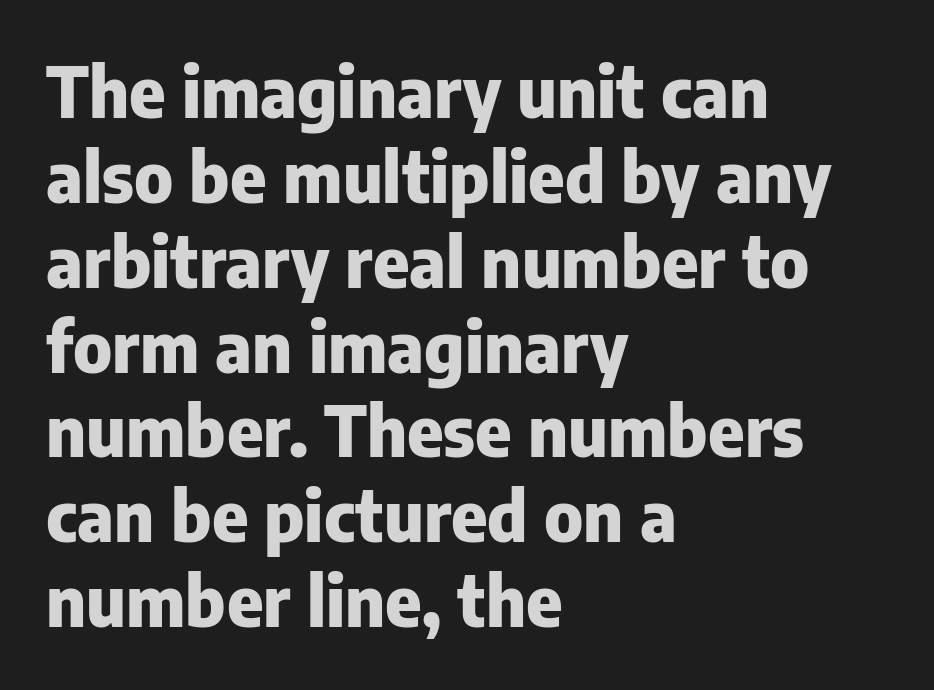
Does the weight exceed regular? Yes, all the way to bold. These lines are composed in type without serifs. Ordinary non-slanted type is in use. The letters advance in unequal steps, a hallmark of proportional type.
